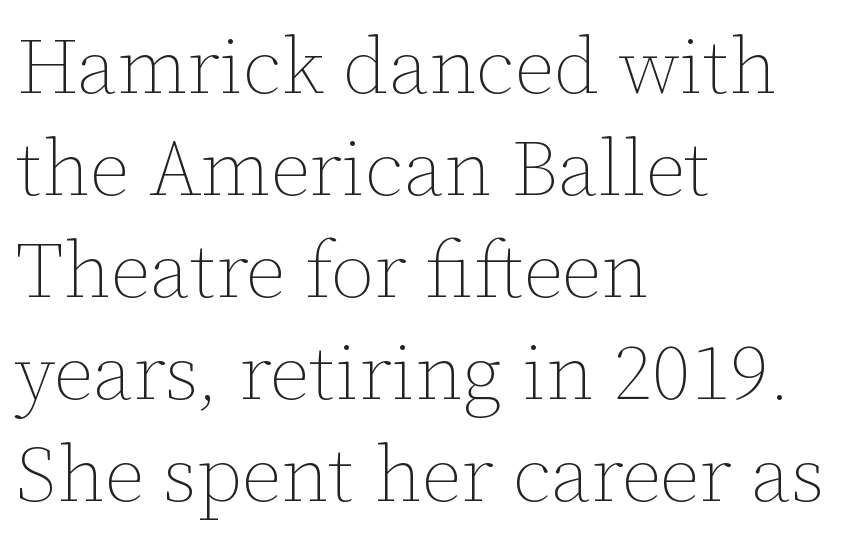
{"italic": "no", "bold": "no", "weight": "thin", "width": "normal", "stroke_contrast": "low", "x_height": "medium", "monospaced": "no", "underline": "no", "align": "left", "line_spacing": "normal", "line_spacing_ratio": 1.29, "letter_spacing": "normal", "letter_spacing_em": 0.0, "glyph_px": 79}
